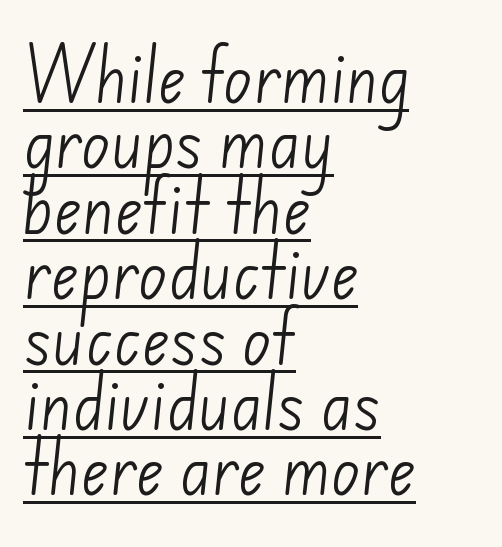
Q: Is the text bold? A: No.
Q: Is the typeface a serif or a sans-serif typeface? A: Sans-serif.
Q: Is the text underlined? A: Yes.
Q: How is the paragraph aligned? A: Left-aligned.
Q: Is the spacing between letters normal or unusually wide? A: Normal.
Q: Is the spacing between lines tight, normal or loose? A: Tight.
Q: Width (condensed, normal, or wide)? A: Normal.
Q: Stroke contrast? A: Low.
Q: x-height? A: Small.
Q: Monospaced? A: No.
